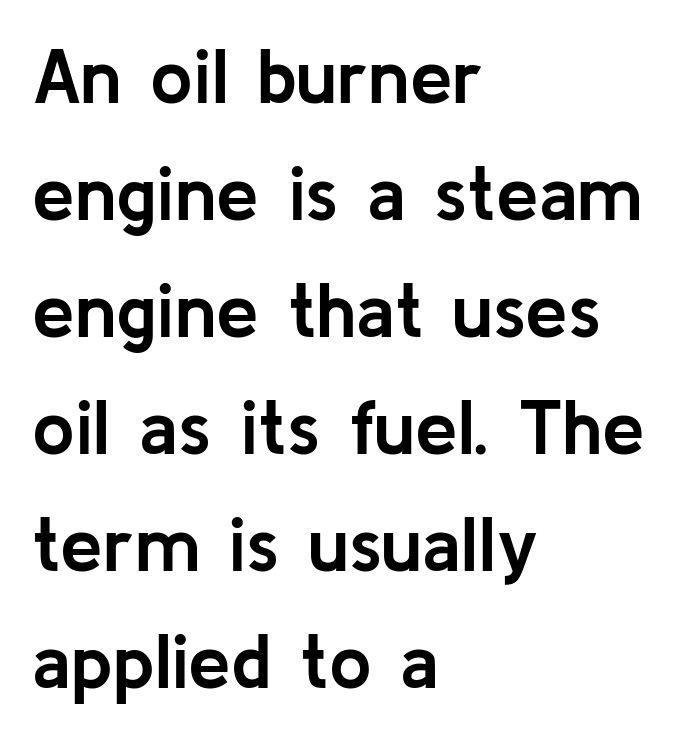
The image shows 76 px semibold sans-serif type, upright; set left-aligned, normal line spacing (1.54x), normal letter spacing, not underlined; low stroke contrast and a medium x-height.
